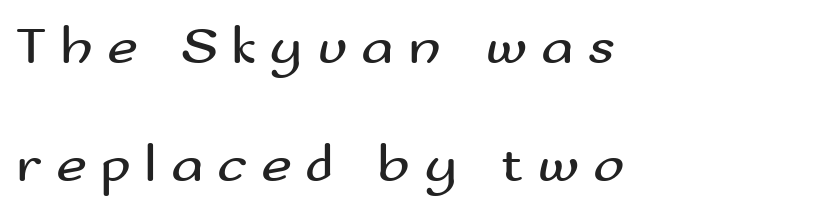
The image shows 53 px regular-weight, wide sans-serif type, upright; set left-aligned, loose line spacing (2.23x), unusually wide letter spacing (+0.26 em), not underlined; medium stroke contrast and a small x-height.
